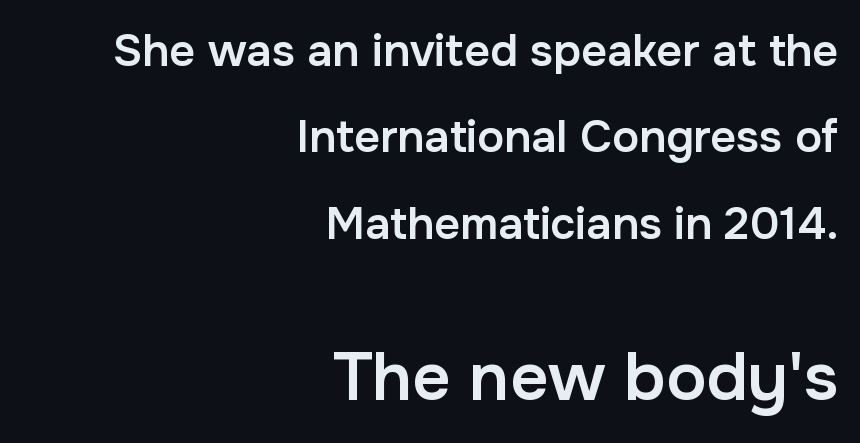
The image shows 67 px semibold sans-serif type, upright; set right-aligned, loose line spacing (1.92x), normal letter spacing, not underlined; the second (bottom) block is 1.49x larger; low stroke contrast and a medium x-height.
